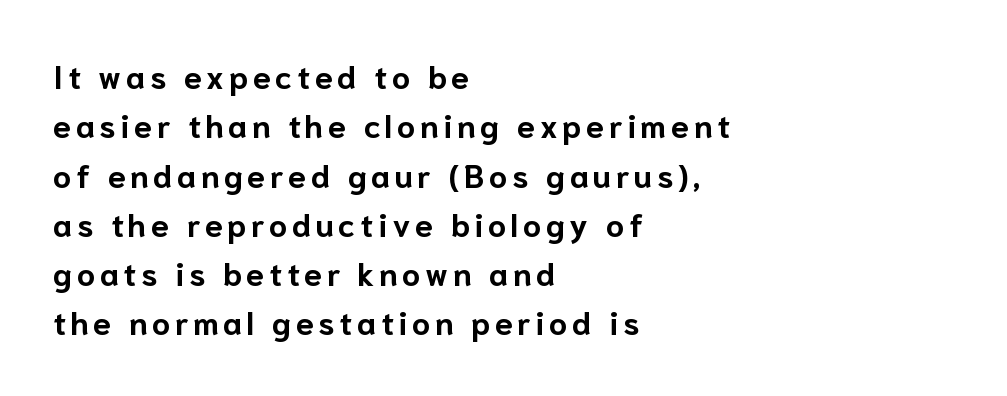
{"serif": "no", "italic": "no", "bold": "yes", "weight": "bold", "width": "normal", "stroke_contrast": "low", "x_height": "medium", "monospaced": "no", "underline": "no", "align": "left", "line_spacing": "normal", "line_spacing_ratio": 1.54, "glyph_px": 32}
